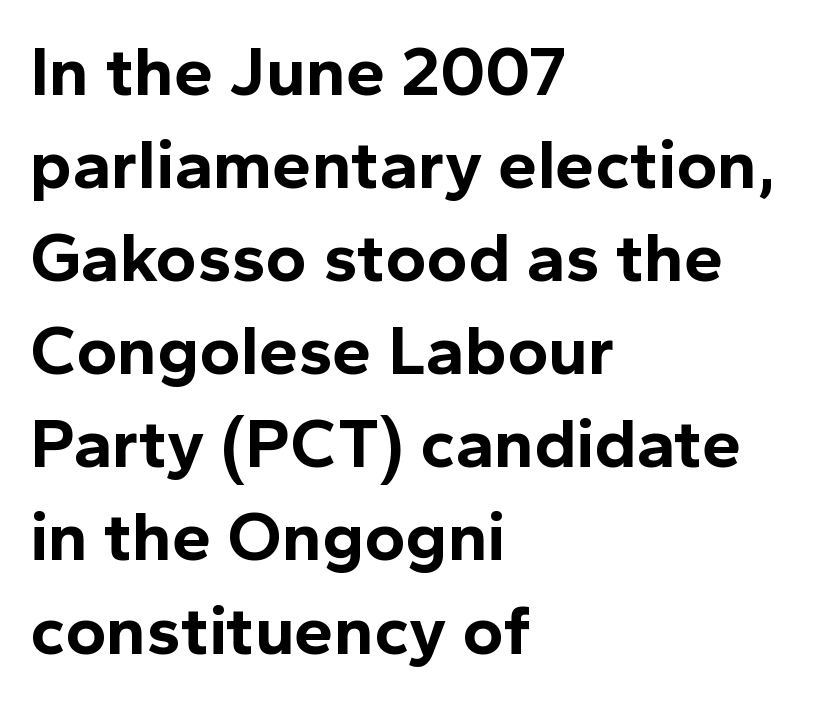
{"serif": "no", "italic": "no", "bold": "yes", "weight": "bold", "width": "normal", "x_height": "medium", "monospaced": "no", "underline": "no", "align": "left", "line_spacing": "normal", "line_spacing_ratio": 1.33, "letter_spacing": "normal", "letter_spacing_em": 0.0, "glyph_px": 70}
